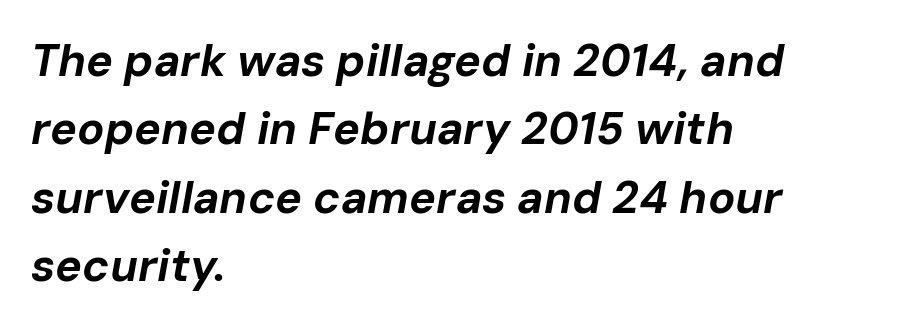
The image shows 45 px bold type, italic (leaning right); set left-aligned, normal line spacing (1.52x), normal letter spacing, not underlined; low stroke contrast and a medium x-height.
